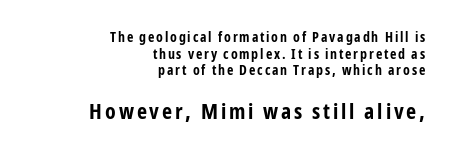
Small over large — that's the arrangement of the two blocks here. A bare baseline throughout the passage. Visually the block forms a straight wall on the right and a jagged coastline on the left. Rendered with straight, roman letterforms. In terms of weight, the rendering is a true, heavy bold.
